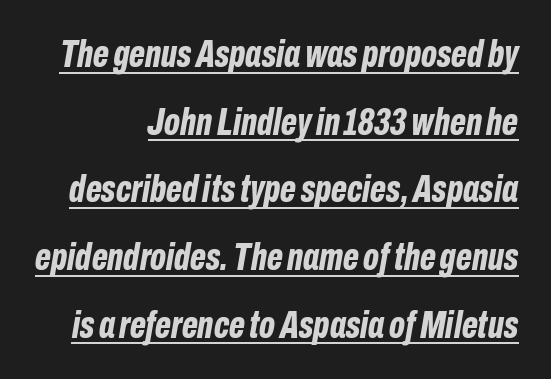
Style check: oblique. Students, observe the line beneath the letters — that is underlining. The rendering uses natural spacing where letterforms have individual widths. Inter-character spacing is left at the font's built-in metrics. Heavy-handed strokes throughout: this text is bold.
